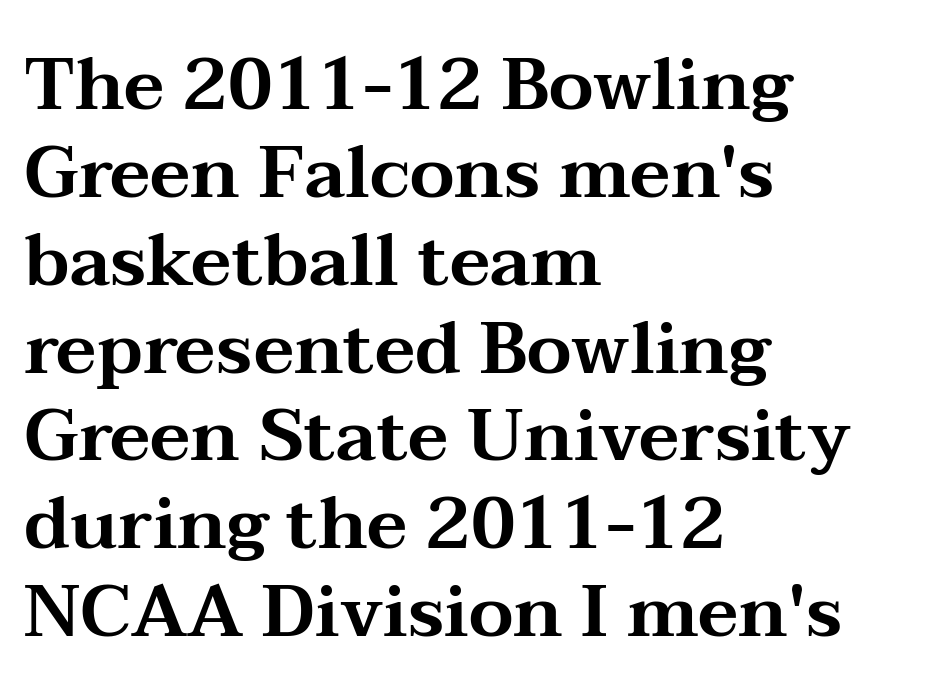
{"serif": "yes", "italic": "no", "width": "wide", "stroke_contrast": "medium", "x_height": "medium", "monospaced": "no", "underline": "no", "align": "left", "line_spacing_ratio": 1.22, "letter_spacing": "normal", "letter_spacing_em": 0.0, "glyph_px": 72}
